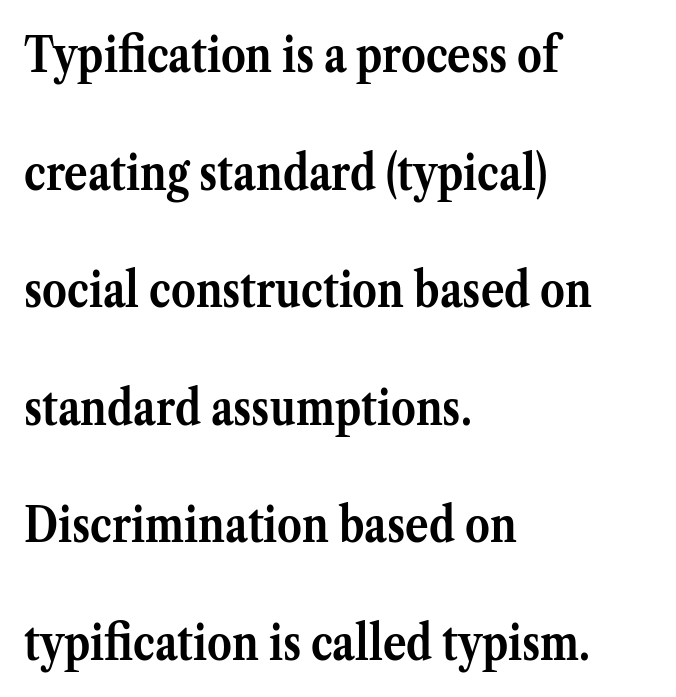
The image shows 49 px semibold serif type, upright; set left-aligned, loose line spacing (2.4x), normal letter spacing, not underlined; medium stroke contrast and a medium x-height.
